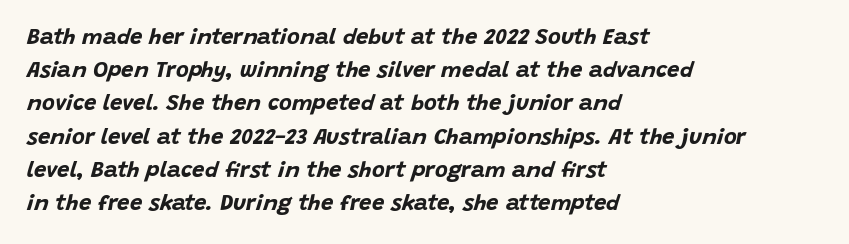
Bold? Absolutely — the strokes are thick and heavy. All the whitespace from short lines collects on the right. The passage shown stacks its lines at a standard gap. Only glyphs here, with clear space below each row. The letters sit at their default tracking, neither squeezed nor spread.
